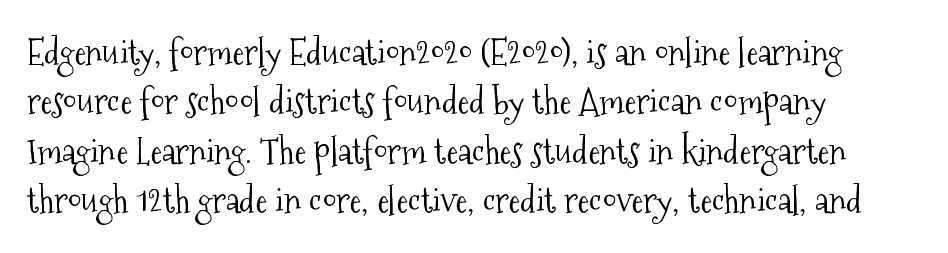
The cut favours lightness, reaching ordinary text weight at its darkest. The foot of each line stays bare and open. The paragraph has a hard left edge and a soft right edge. These lines keep a tight, regular rhythm from letter to letter. A typesetter would label this face a serif.
